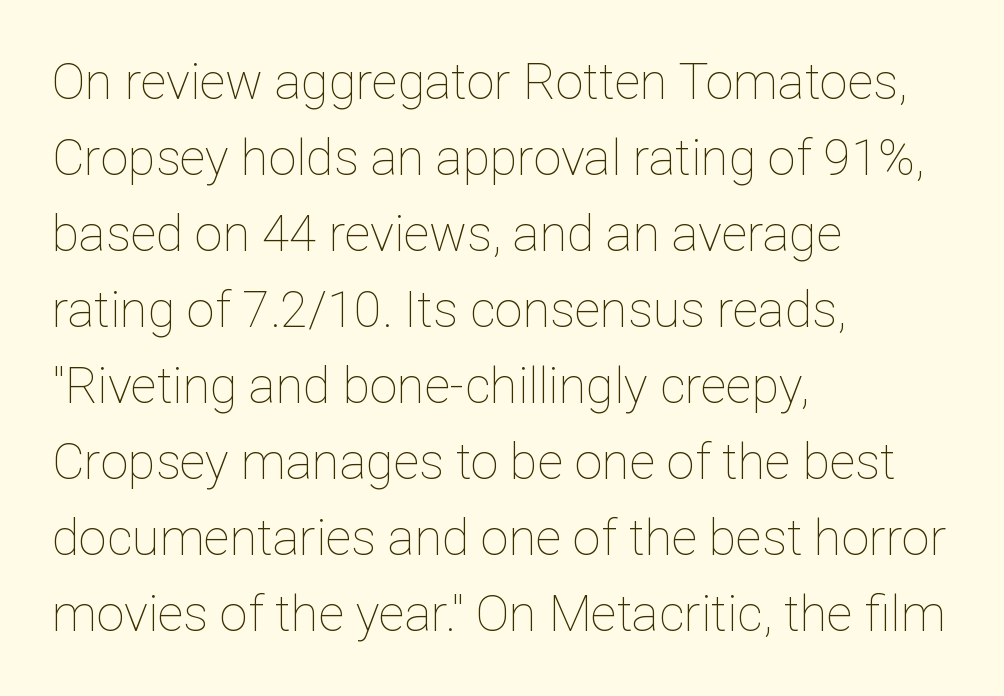
Horizontal alignment here is leftward, the default for most running prose. Is this a heavy cut? Hardly; it is regular or lighter. Note the varied advance widths — an 'i' is clearly narrower than an 'm'. These lines were composed using upright roman letters. Just letters on the line, the space beneath them empty. Caption: standard tracking, unaltered.
